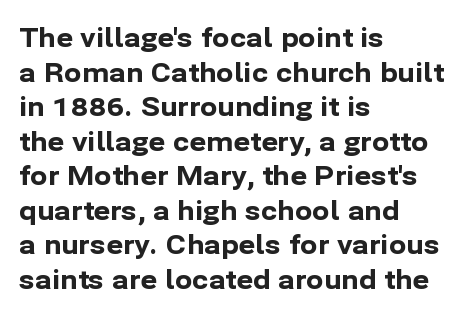
Q: Is the text bold? A: Yes.
Q: Is the text italic (slanted)? A: No, it is upright.
Q: Is the text underlined? A: No.
Q: How is the paragraph aligned? A: Left-aligned.
Q: Is the spacing between letters normal or unusually wide? A: Normal.
Q: Is the spacing between lines tight, normal or loose? A: Normal.
